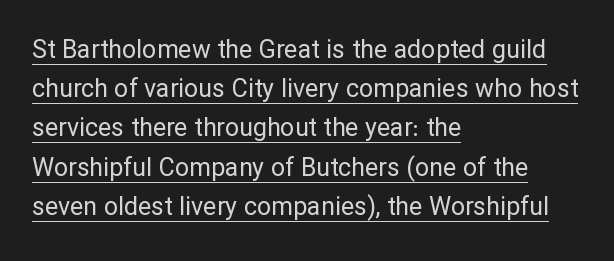
The image shows 25 px text type, upright; set left-aligned, normal line spacing (1.57x), normal letter spacing, underlined.
